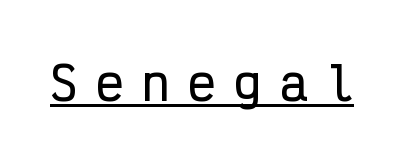
The image shows 46 px condensed sans-serif type, upright, monospaced; set unusually wide letter spacing (+0.4 em), underlined; low stroke contrast and a medium x-height.
